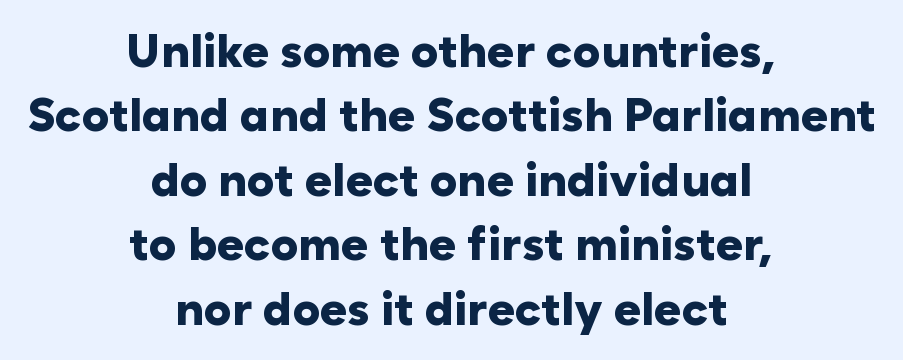
Quick note: underline off. In terms of weight, the rendering is a true, heavy bold. A centered setting, common on invitations and titles, is used for this passage. The letters advance in unequal steps, a hallmark of proportional type. Characters remain perfectly vertical along every line. Font category for this specimen: sans-serif.
